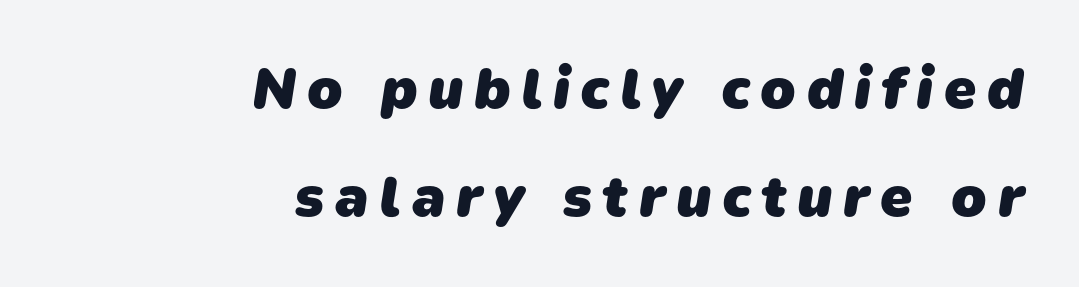
Q: Is the text bold? A: Yes.
Q: Is the typeface a serif or a sans-serif typeface? A: Sans-serif.
Q: Is the text underlined? A: No.
Q: How is the paragraph aligned? A: Right-aligned.
Q: Width (condensed, normal, or wide)? A: Normal.
Q: Stroke contrast? A: Low.
Q: x-height? A: Medium.
Q: Monospaced? A: No.
